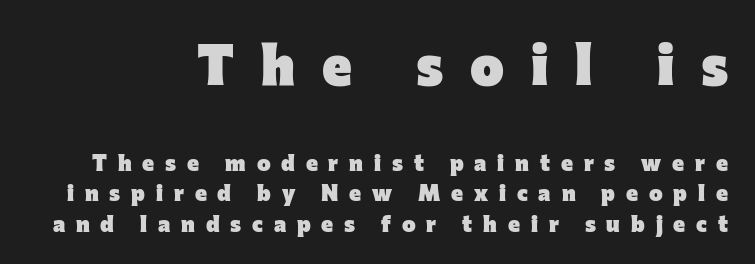
{"serif": "no", "italic": "no", "bold": "yes", "weight": "heavy", "width": "normal", "stroke_contrast": "low", "x_height": "medium", "monospaced": "no", "underline": "no", "align": "right", "line_spacing": "normal", "line_spacing_ratio": 1.31, "letter_spacing": "wide", "letter_spacing_em": 0.47, "larger_block": "first", "size_ratio": 2.48, "glyph_px": 57}
